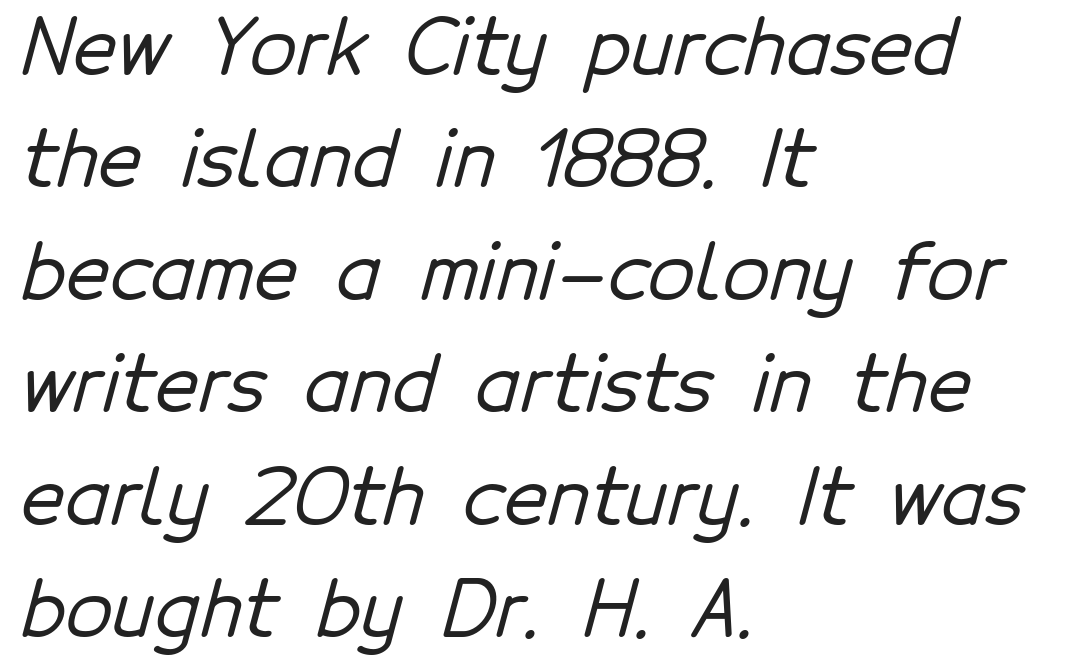
{"serif": "no", "width": "normal", "stroke_contrast": "low", "x_height": "medium", "monospaced": "no", "underline": "no", "align": "left", "line_spacing": "normal", "line_spacing_ratio": 1.48, "letter_spacing": "normal", "letter_spacing_em": 0.0, "glyph_px": 76}
